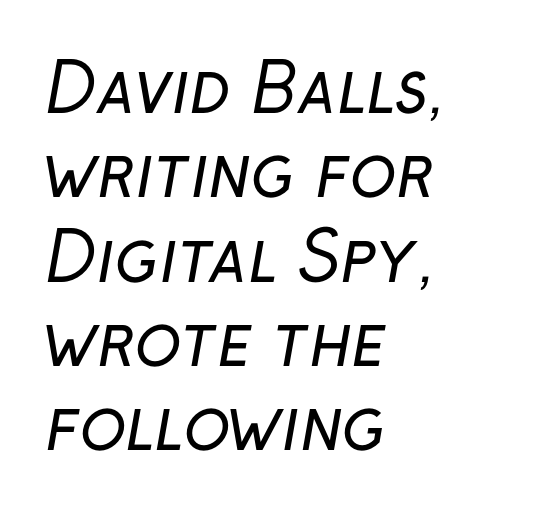
The image shows 68 px regular-weight sans-serif type; set left-aligned, line spacing 1.24x, normal letter spacing, not underlined; low stroke contrast and a medium x-height.
